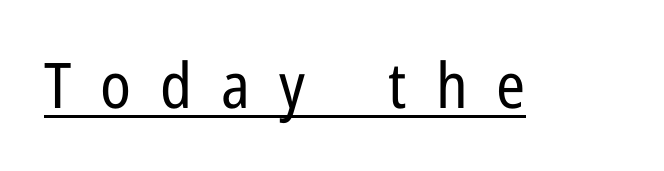
Q: Is the text bold? A: No.
Q: Is the text italic (slanted)? A: No, it is upright.
Q: Is the typeface a serif or a sans-serif typeface? A: Sans-serif.
Q: Is the text underlined? A: Yes.
Q: Is the spacing between letters normal or unusually wide? A: Unusually wide.
Q: Width (condensed, normal, or wide)? A: Condensed.
Q: Stroke contrast? A: Low.
Q: x-height? A: Medium.
Q: Monospaced? A: No.
